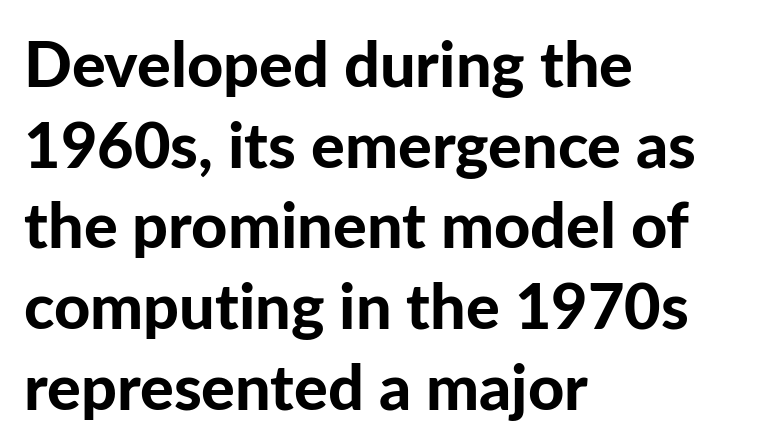
{"serif": "no", "italic": "no", "bold": "yes", "weight": "bold", "width": "normal", "stroke_contrast": "low", "x_height": "medium", "monospaced": "no", "underline": "no", "align": "left", "line_spacing": "normal", "line_spacing_ratio": 1.28, "letter_spacing": "normal", "letter_spacing_em": 0.0, "glyph_px": 63}
